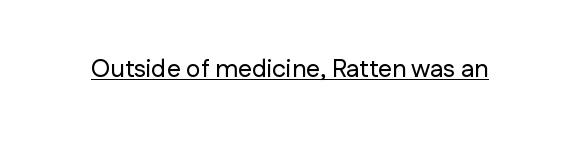
{"italic": "no", "underline": "yes", "letter_spacing": "normal", "letter_spacing_em": 0.0, "glyph_px": 25}
